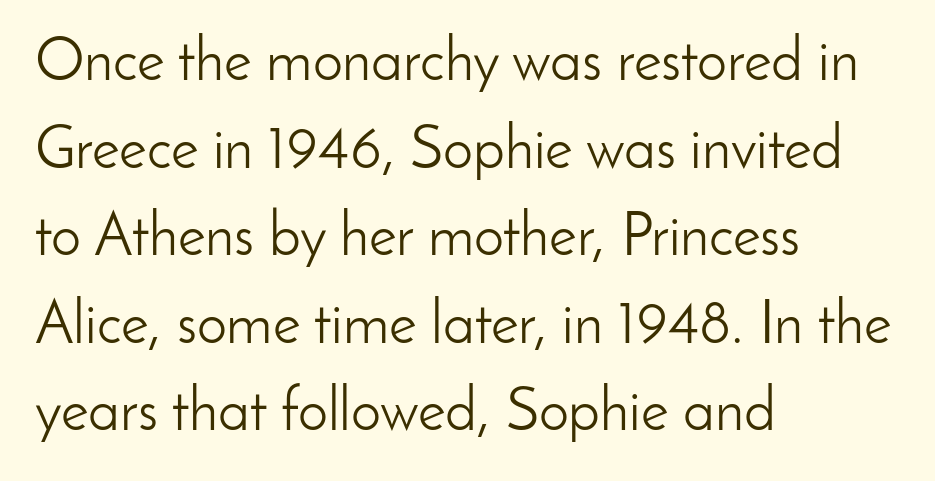
Caption: multi-line text, flush left, ragged right. Tracking value appears to be zero — textbook default spacing. The face used here is a sans, in the tradition of grotesques and geometrics. Posture: straight, roman, zero tilt. Line spacing here is normal.
